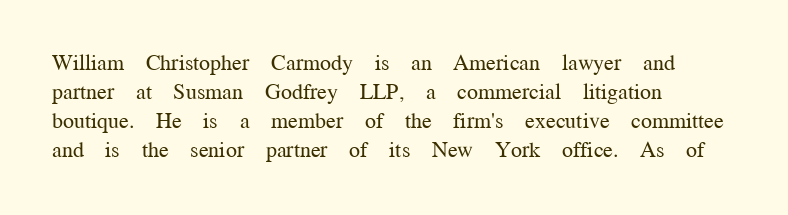
The image shows 22 px text type, upright; set left-aligned, normal line spacing (1.32x), normal letter spacing, not underlined.
